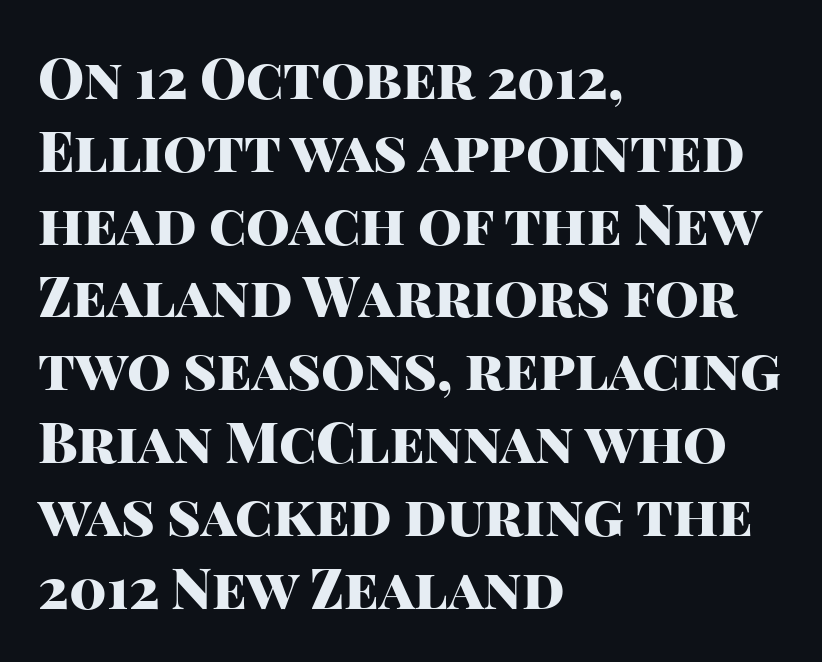
{"serif": "no", "italic": "no", "bold": "yes", "weight": "heavy", "width": "normal", "stroke_contrast": "high", "x_height": "large", "monospaced": "no", "underline": "no", "align": "left", "line_spacing": "normal", "line_spacing_ratio": 1.3, "letter_spacing": "normal", "letter_spacing_em": 0.0, "glyph_px": 56}
